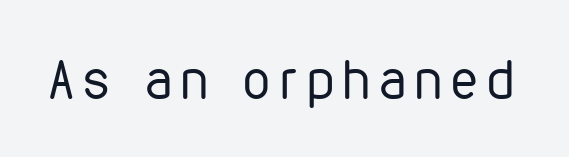
Typographically, this falls in the sans-serif category. Nothing heavy about these letters — not bold at all. Unlike italic type, these characters show no tilt at all. The space beneath each line is pristine and unruled. Spacing verdict: proportional, widths tailored to each character.
